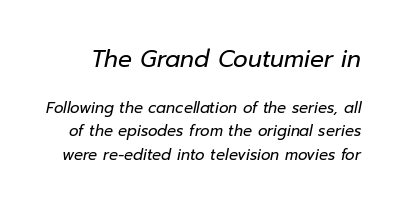
Q: Is the text bold? A: No.
Q: Is the text italic (slanted)? A: Yes, it leans right by about 12 degrees.
Q: Is the text underlined? A: No.
Q: Is the spacing between letters normal or unusually wide? A: Normal.
Q: Is the spacing between lines tight, normal or loose? A: Normal.
Q: Which block of text is set in a larger size, the first (top) or the second (bottom)? A: The first (top) one.
